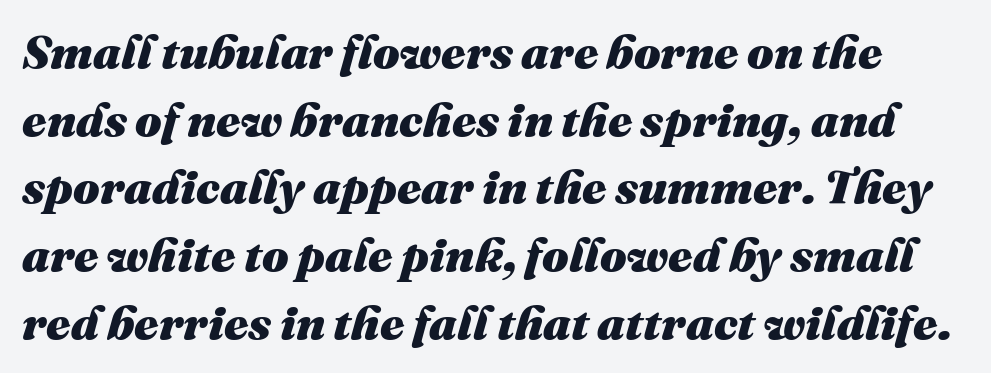
The image shows 47 px heavy type, italic (leaning right); set normal line spacing (1.44x), normal letter spacing, not underlined; medium stroke contrast and a medium x-height.
